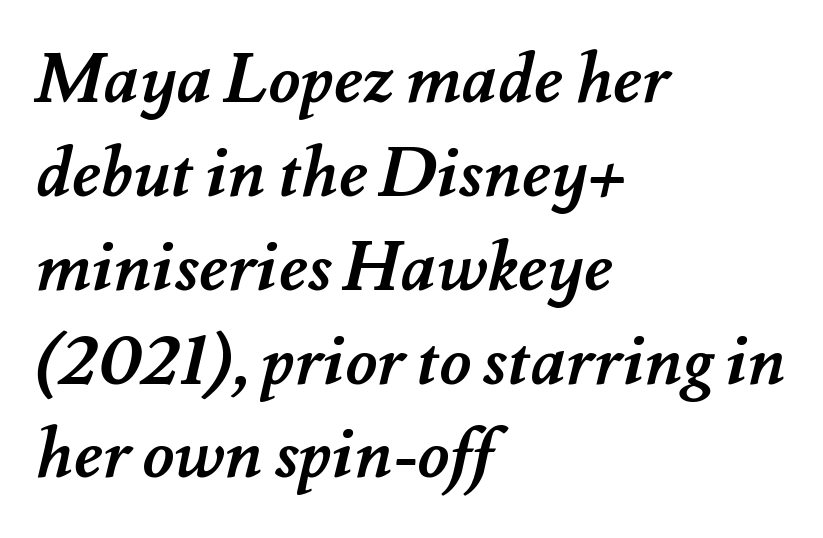
The image shows 69 px semibold type; set left-aligned, normal line spacing (1.36x), normal letter spacing, not underlined; medium stroke contrast and a small x-height.
